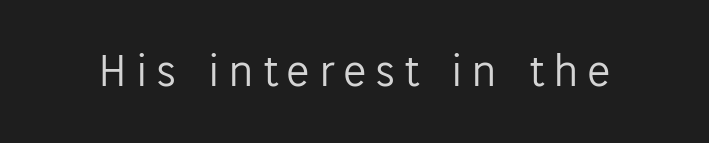
What kind of face is this? One without serifs — a sans. Words float on clear page, feet unadorned. The font's upright variant was chosen for this text. Weight: in the light-to-regular range. Do the characters align in a grid? No, the font is proportional.
